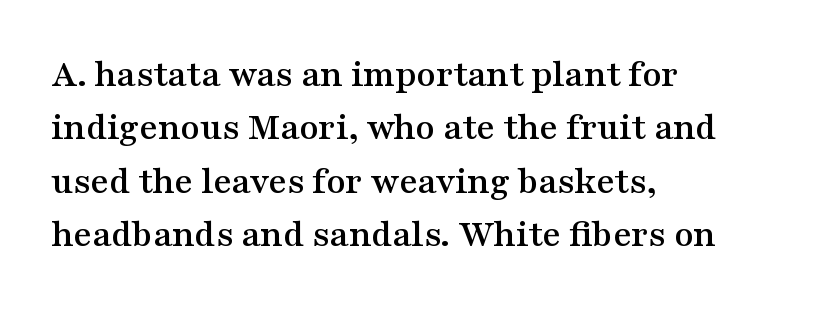
{"serif": "yes", "italic": "no", "width": "wide", "stroke_contrast": "medium", "x_height": "medium", "monospaced": "no", "underline": "no", "align": "left", "line_spacing": "normal", "line_spacing_ratio": 1.37, "letter_spacing": "normal", "letter_spacing_em": 0.0, "glyph_px": 39}
